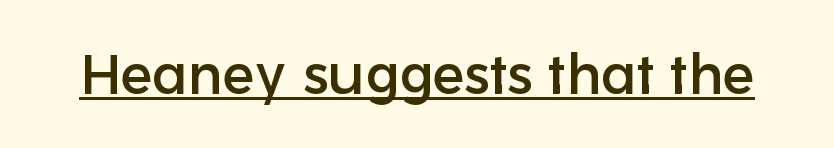
Q: Is the text italic (slanted)? A: No, it is upright.
Q: Is the typeface a serif or a sans-serif typeface? A: Sans-serif.
Q: Is the text underlined? A: Yes.
Q: Is the spacing between letters normal or unusually wide? A: Normal.
Q: Width (condensed, normal, or wide)? A: Normal.
Q: Stroke contrast? A: Low.
Q: x-height? A: Medium.
Q: Monospaced? A: No.
